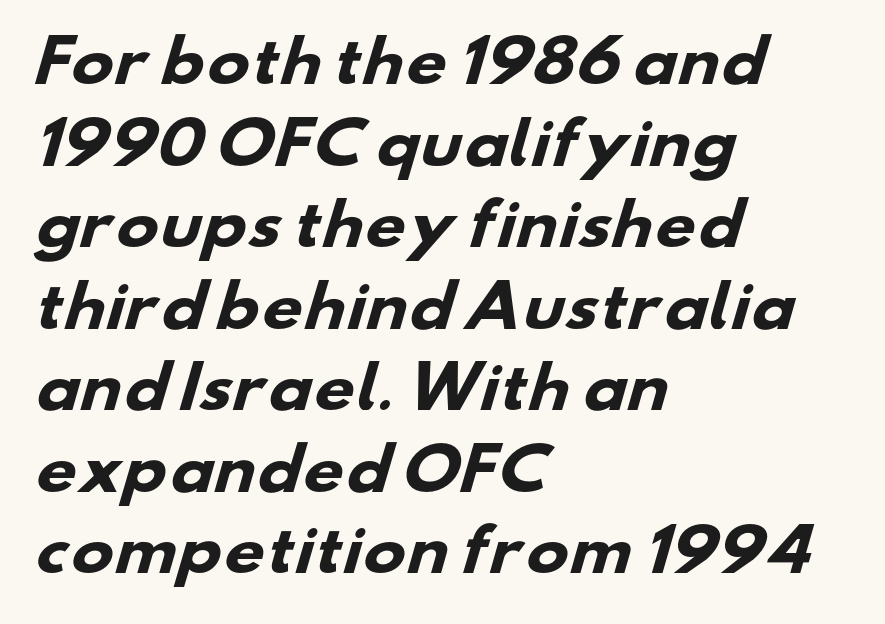
The image shows 57 px heavy, wide sans-serif type; set left-aligned, normal line spacing (1.43x), normal letter spacing, not underlined; low stroke contrast and a small x-height.
